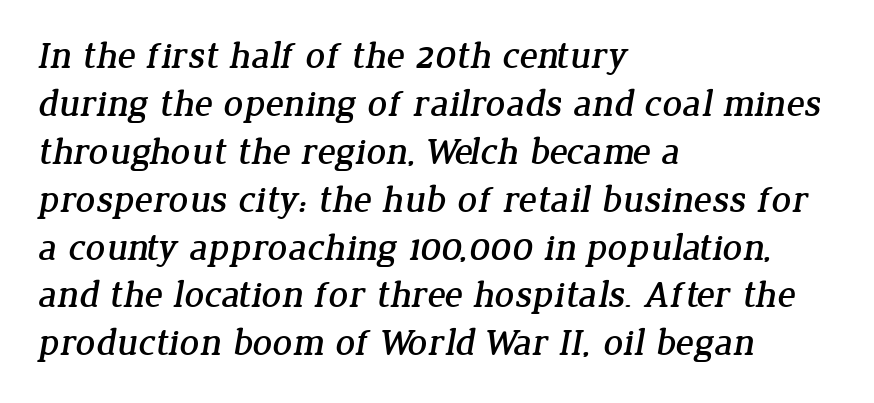
{"serif": "yes", "width": "normal", "stroke_contrast": "low", "x_height": "medium", "monospaced": "no", "underline": "no", "align": "left", "line_spacing": "normal", "line_spacing_ratio": 1.26, "letter_spacing": "normal", "letter_spacing_em": 0.0, "glyph_px": 38}
